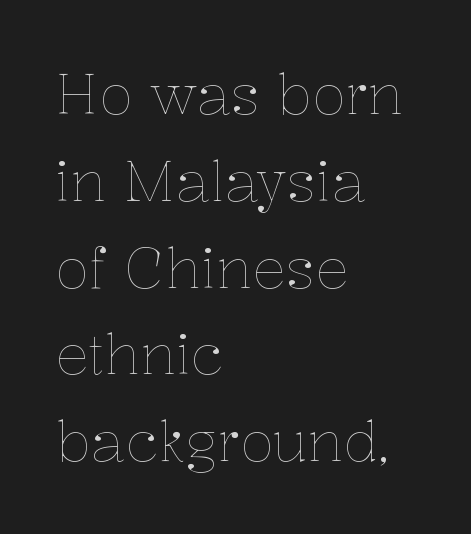
Q: Is the text bold? A: No.
Q: Is the text italic (slanted)? A: No, it is upright.
Q: Is the text underlined? A: No.
Q: How is the paragraph aligned? A: Left-aligned.
Q: Is the spacing between letters normal or unusually wide? A: Normal.
Q: Is the spacing between lines tight, normal or loose? A: Normal.
Q: Width (condensed, normal, or wide)? A: Normal.
Q: Stroke contrast? A: Low.
Q: x-height? A: Medium.
Q: Monospaced? A: No.
